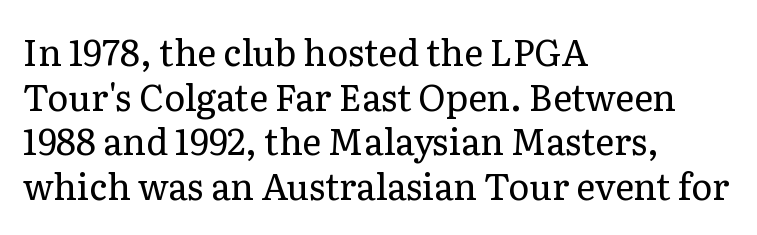
These lines are rendered in a variable-pitch font. Descenders are the only things crossing below the line. Visually the block forms a straight wall on the left and a jagged coastline on the right. Look at the tracking — it's just the regular setting, nothing added. These lines were composed using upright roman letters. The font is comparable to plain body text, perhaps lighter.
